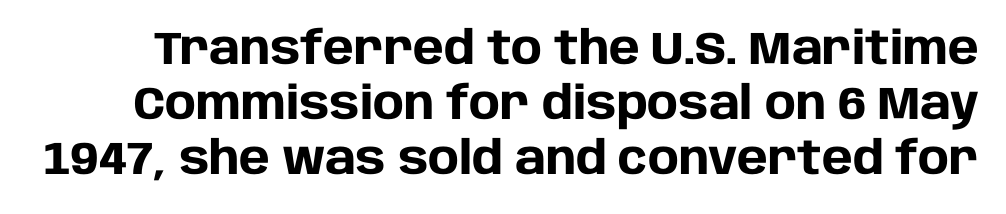
Q: Is the text bold? A: Yes.
Q: Is the text italic (slanted)? A: No, it is upright.
Q: Is the typeface a serif or a sans-serif typeface? A: Sans-serif.
Q: Is the text underlined? A: No.
Q: Is the spacing between letters normal or unusually wide? A: Normal.
Q: Width (condensed, normal, or wide)? A: Normal.
Q: Stroke contrast? A: Low.
Q: x-height? A: Large.
Q: Monospaced? A: No.
